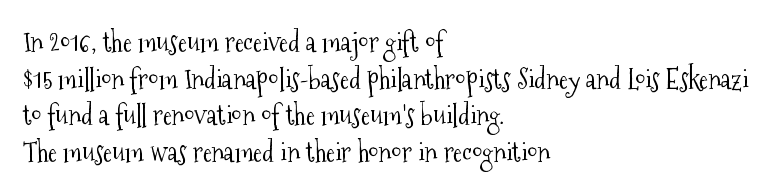
{"italic": "no", "bold": "no", "underline": "no", "align": "left", "line_spacing": "normal", "line_spacing_ratio": 1.36, "letter_spacing": "normal", "letter_spacing_em": 0.0, "glyph_px": 27}
